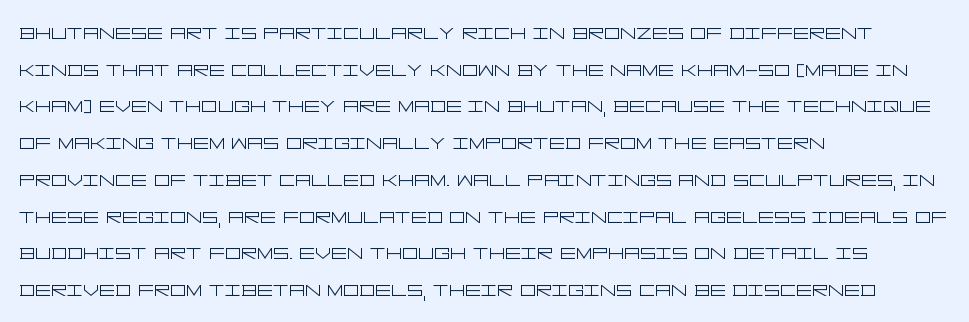
Weight: in the light-to-regular range. In CSS terms this would be text-align: left. The letters stand straight up with perfectly vertical stems. Each new line begins a customary step beneath the previous one. Characters follow at the spacing the type designer built in.
